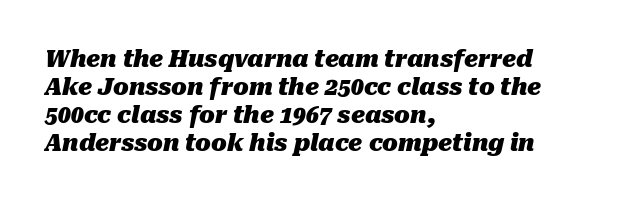
The image shows 23 px bold type, italic (leaning right); set left-aligned, line spacing 1.22x, normal letter spacing, not underlined.
